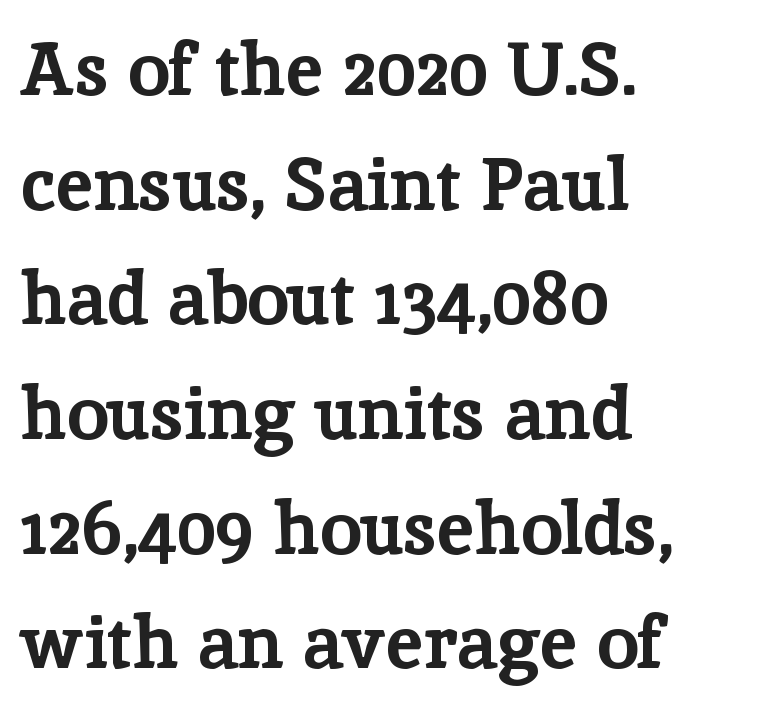
{"serif": "yes", "italic": "no", "bold": "yes", "weight": "bold", "width": "normal", "stroke_contrast": "low", "x_height": "medium", "monospaced": "no", "underline": "no", "align": "left", "line_spacing": "normal", "line_spacing_ratio": 1.55, "letter_spacing": "normal", "letter_spacing_em": 0.0, "glyph_px": 74}
